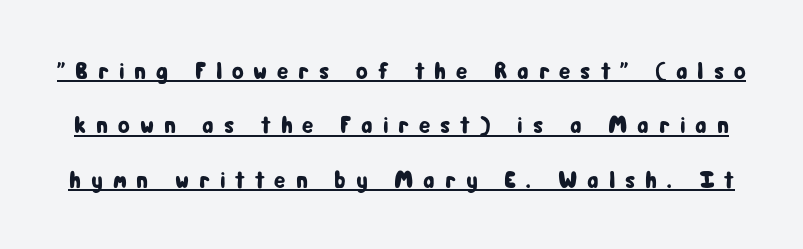
Quick note: interline space is abundant. Every character sits straight up, as roman type does. The string is rendered with underlining switched on. The letters are spread apart with noticeably loose tracking.
